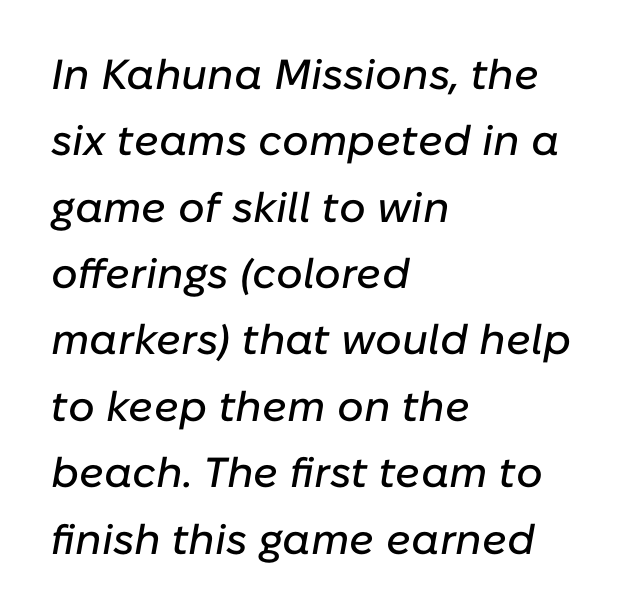
The image shows 42 px text type, italic (leaning right); set left-aligned, normal line spacing (1.58x), normal letter spacing, not underlined; low stroke contrast and a medium x-height.
